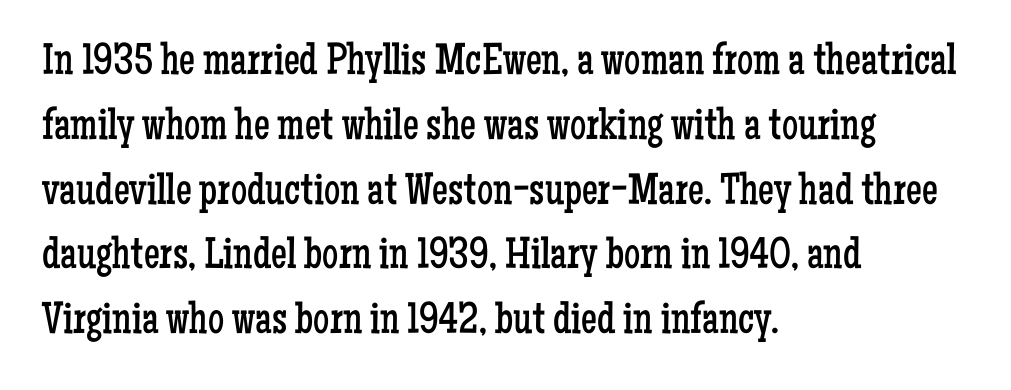
The foot of each line stays bare and open. Rows of type keep a routine distance in the vertical direction. The letterforms sit at book weight or below. Yep, those are serifs on the letters.
